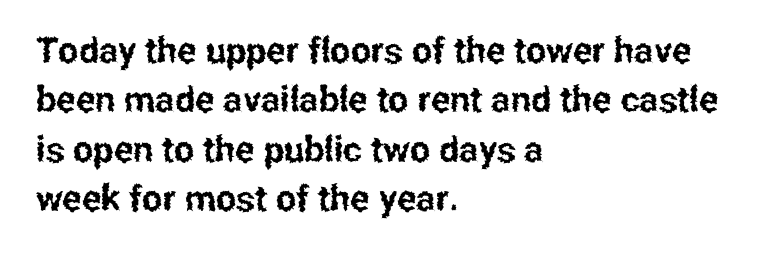
{"serif": "no", "italic": "no", "width": "condensed", "stroke_contrast": "low", "x_height": "medium", "monospaced": "no", "underline": "no", "align": "left", "line_spacing": "normal", "line_spacing_ratio": 1.37, "letter_spacing": "normal", "letter_spacing_em": 0.0, "glyph_px": 36}
